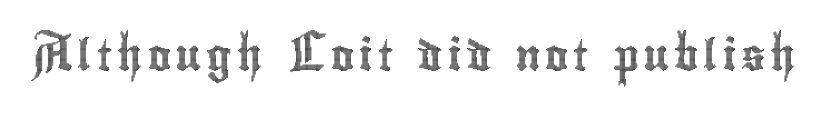
Q: Is the text italic (slanted)? A: No, it is upright.
Q: Is the text underlined? A: No.
Q: Width (condensed, normal, or wide)? A: Condensed.
Q: x-height? A: Small.
Q: Monospaced? A: No.
